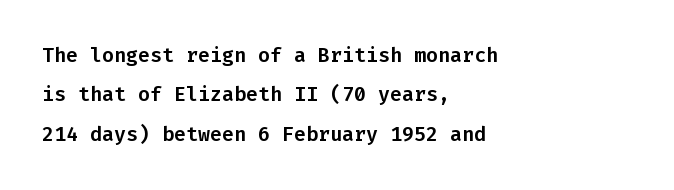
Each new line begins a long way beneath the previous one. Students, note that the glyphs here touch the page at normal intervals. The foot of each line stays bare and open. Every character sits straight up, as roman type does. The rag falls on the right side of this text block.
